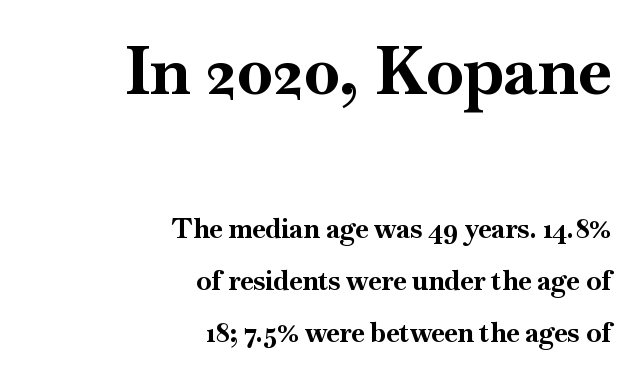
{"serif": "yes", "italic": "no", "bold": "yes", "weight": "bold", "width": "normal", "stroke_contrast": "high", "x_height": "small", "monospaced": "no", "underline": "no", "align": "right", "line_spacing": "loose", "line_spacing_ratio": 1.94, "letter_spacing": "normal", "letter_spacing_em": 0.0, "larger_block": "first", "size_ratio": 2.48, "glyph_px": 67}
